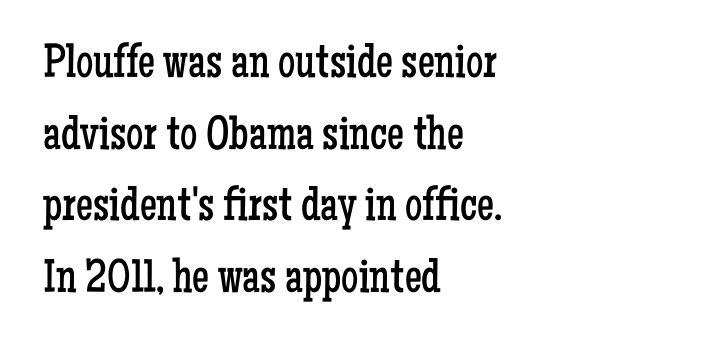
Q: Is the text bold? A: No.
Q: Is the text italic (slanted)? A: No, it is upright.
Q: Is the typeface a serif or a sans-serif typeface? A: Serif.
Q: Is the text underlined? A: No.
Q: How is the paragraph aligned? A: Left-aligned.
Q: Is the spacing between letters normal or unusually wide? A: Normal.
Q: Is the spacing between lines tight, normal or loose? A: Normal.
Q: Width (condensed, normal, or wide)? A: Condensed.
Q: Stroke contrast? A: Low.
Q: x-height? A: Medium.
Q: Monospaced? A: No.
